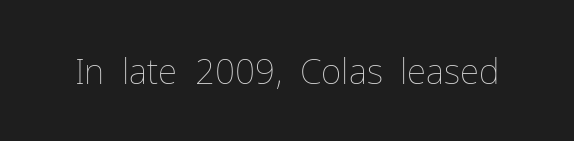
The gap between lines stays unmarked. The letters advance in unequal steps, a hallmark of proportional type. The gaps between neighbouring characters are ordinary and unremarkable. If you drew a line through each stem, it would be perfectly vertical. The font is comparable to plain body text, perhaps lighter.
